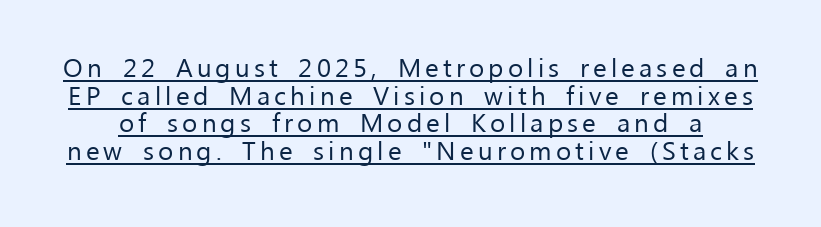
The image shows 26 px text type, upright; set tight line spacing (1.06x), underlined.
